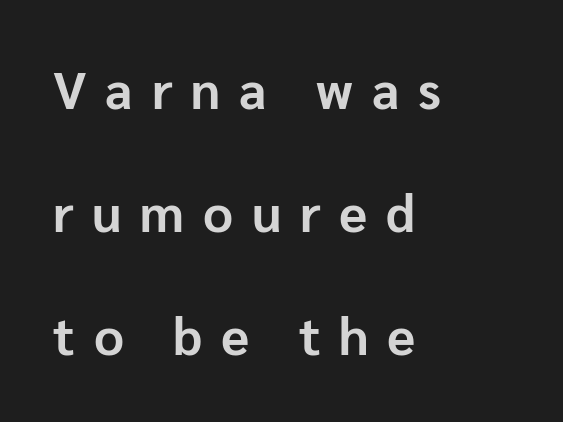
{"serif": "no", "italic": "no", "bold": "yes", "weight": "bold", "width": "normal", "stroke_contrast": "low", "x_height": "medium", "monospaced": "no", "underline": "no", "align": "left", "line_spacing": "loose", "line_spacing_ratio": 2.37, "letter_spacing": "wide", "letter_spacing_em": 0.36, "glyph_px": 52}
